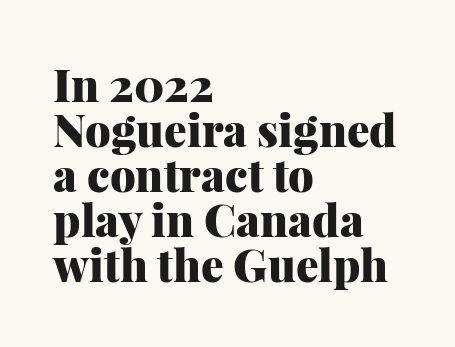
{"serif": "yes", "italic": "no", "bold": "yes", "weight": "heavy", "width": "normal", "stroke_contrast": "medium", "x_height": "medium", "monospaced": "no", "underline": "no", "align": "left", "line_spacing": "tight", "line_spacing_ratio": 1.0, "letter_spacing": "normal", "letter_spacing_em": 0.0, "glyph_px": 45}
